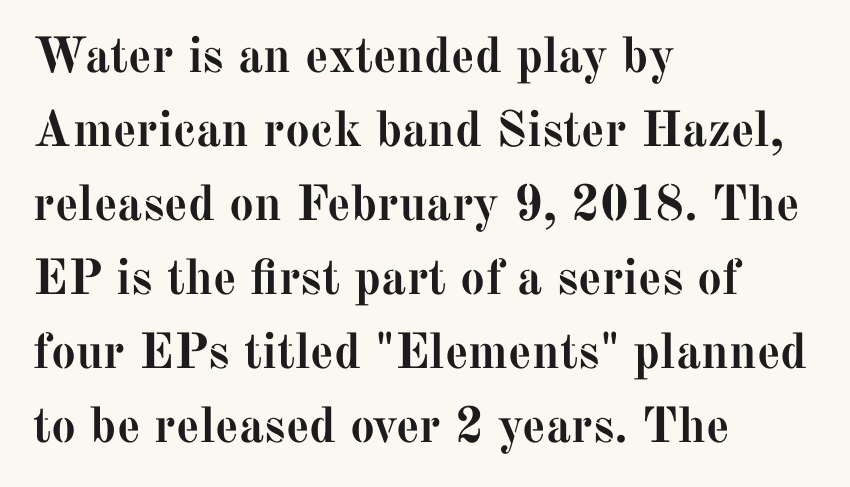
{"serif": "yes", "italic": "no", "bold": "yes", "weight": "semibold", "width": "normal", "stroke_contrast": "medium", "x_height": "medium", "monospaced": "no", "underline": "no", "align": "left", "line_spacing": "normal", "line_spacing_ratio": 1.48, "letter_spacing": "normal", "letter_spacing_em": 0.0, "glyph_px": 50}
